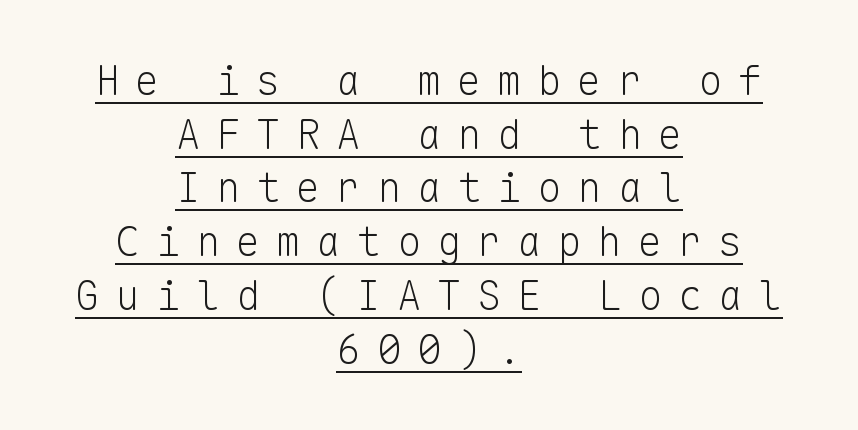
The image shows 41 px light sans-serif type, upright, monospaced; set centered, normal line spacing (1.31x), unusually wide letter spacing (+0.38 em), underlined; low stroke contrast and a medium x-height.
